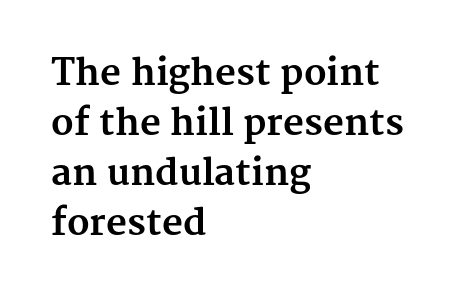
Caption: standard tracking, unaltered. The letters carry serifs — small finishing strokes at the ends of their stems. Words float on clear page, feet unadorned. The lettering holds an erect, upright posture throughout.
